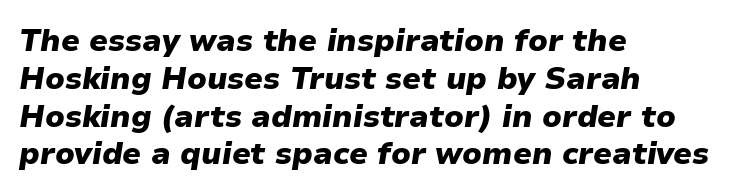
The image shows 31 px heavy type, italic (leaning right); set left-aligned, line spacing 1.22x, normal letter spacing, not underlined; low stroke contrast and a medium x-height.
